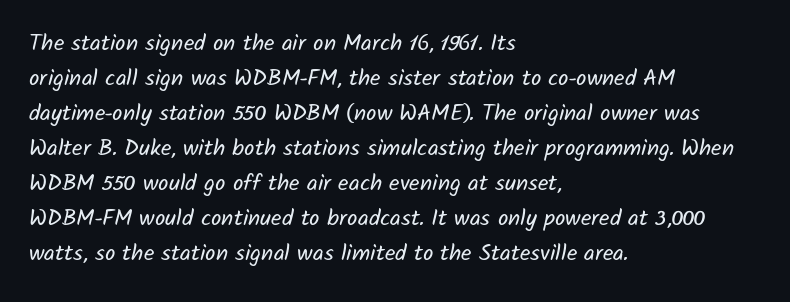
Q: Is the text bold? A: No.
Q: Is the text underlined? A: No.
Q: How is the paragraph aligned? A: Left-aligned.
Q: Is the spacing between letters normal or unusually wide? A: Normal.
Q: Is the spacing between lines tight, normal or loose? A: Normal.
